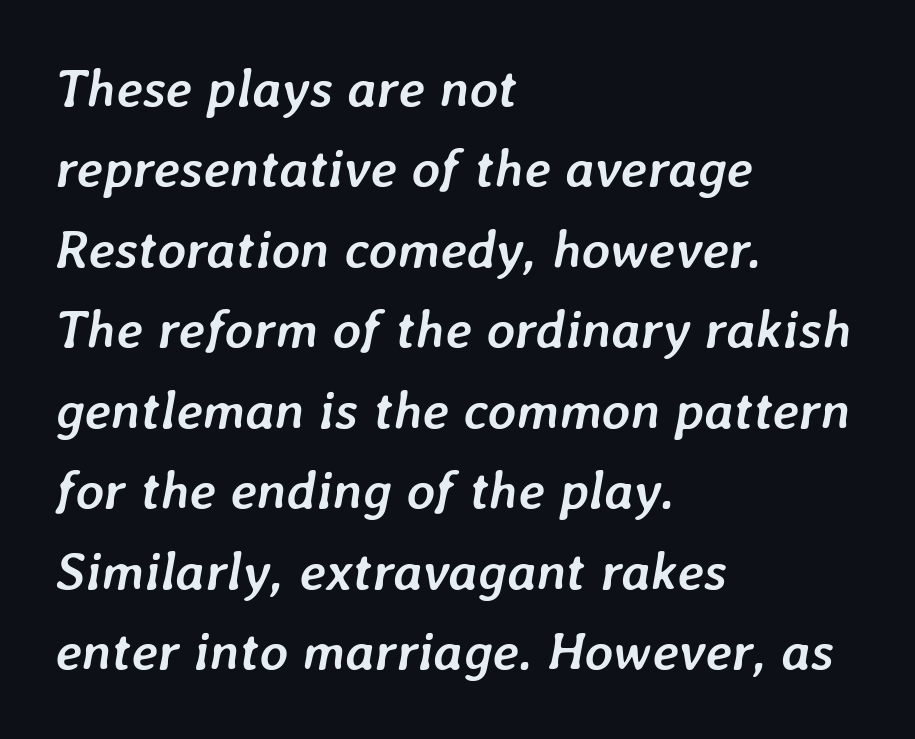
The image shows 54 px semibold type, italic (leaning right); set left-aligned, normal line spacing (1.49x), normal letter spacing, not underlined; low stroke contrast and a medium x-height.
